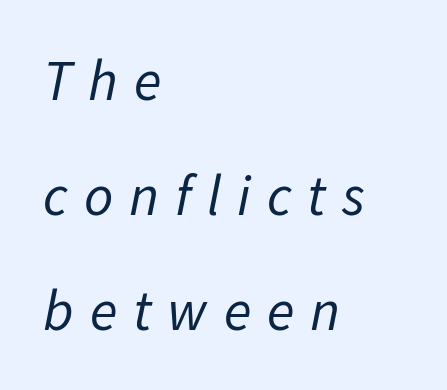
Q: Is the text bold? A: No.
Q: Is the text italic (slanted)? A: Yes, it leans right by about 11 degrees.
Q: Is the text underlined? A: No.
Q: How is the paragraph aligned? A: Left-aligned.
Q: Is the spacing between letters normal or unusually wide? A: Unusually wide.
Q: Is the spacing between lines tight, normal or loose? A: Loose.
Q: Width (condensed, normal, or wide)? A: Normal.
Q: Stroke contrast? A: Low.
Q: x-height? A: Medium.
Q: Monospaced? A: No.
